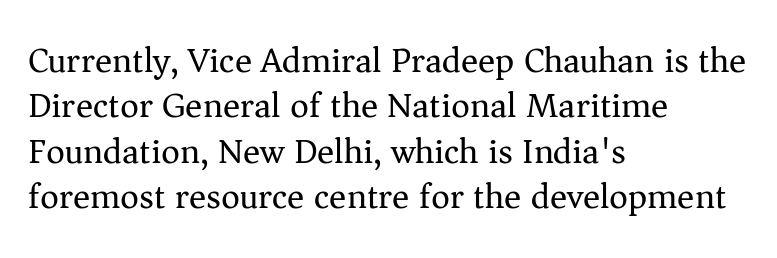
The image shows 36 px regular-weight serif type, upright; set left-aligned, normal line spacing (1.26x), normal letter spacing, not underlined; medium stroke contrast and a medium x-height.
